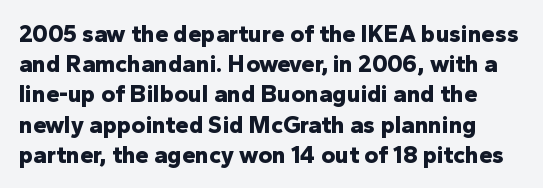
The baseline area is clear. The characters look thick and weighty, a clear bold. Inter-character spacing is left at the font's built-in metrics. A roman cut, with each character standing at attention. Vertically, the passage feels balanced, rows spaced as you'd expect.
